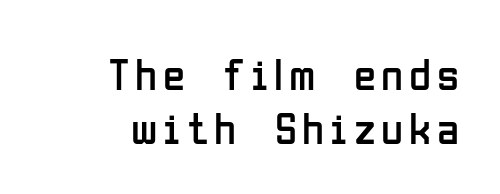
The paragraph shown leans on its right margin. Does the lettering tilt? It doesn't — this is upright. The foot of each line stays bare and open. The passage shown is typeset with a sans-serif family. The passage shown is typed in a proportional face where columns would drift.
